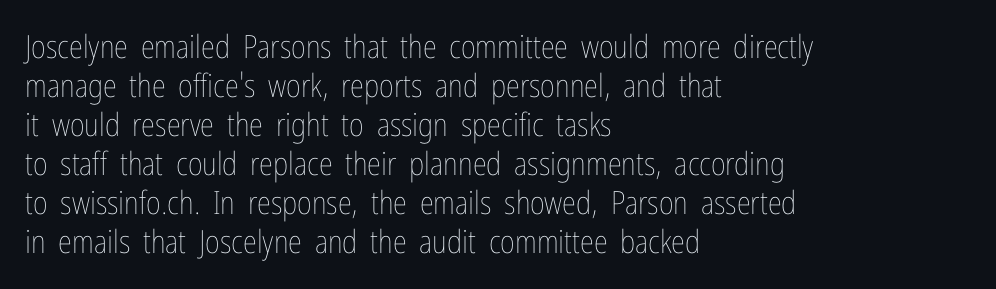
No chunkiness to these letters — they're not bold. These lines are rendered in a variable-pitch font. Clear beneath every line of the passage. Every stem runs plumb, perpendicular to the baseline.
